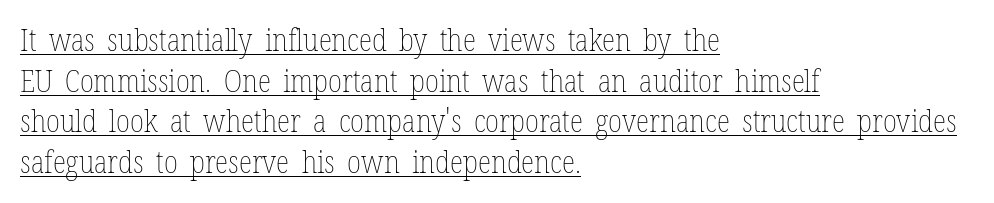
Q: Is the text bold? A: No.
Q: Is the text italic (slanted)? A: No, it is upright.
Q: Is the text underlined? A: Yes.
Q: How is the paragraph aligned? A: Left-aligned.
Q: Is the spacing between letters normal or unusually wide? A: Normal.
Q: Is the spacing between lines tight, normal or loose? A: Normal.
Q: Width (condensed, normal, or wide)? A: Condensed.
Q: Stroke contrast? A: Low.
Q: x-height? A: Medium.
Q: Monospaced? A: No.
